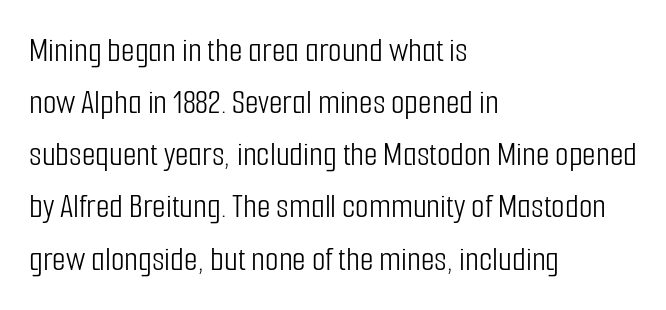
Q: Is the text bold? A: No.
Q: Is the text italic (slanted)? A: No, it is upright.
Q: Is the typeface a serif or a sans-serif typeface? A: Sans-serif.
Q: Is the text underlined? A: No.
Q: How is the paragraph aligned? A: Left-aligned.
Q: Is the spacing between letters normal or unusually wide? A: Normal.
Q: Is the spacing between lines tight, normal or loose? A: Normal.
Q: Width (condensed, normal, or wide)? A: Condensed.
Q: Stroke contrast? A: Low.
Q: x-height? A: Medium.
Q: Monospaced? A: No.
